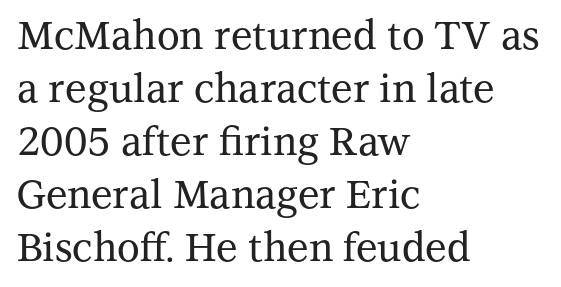
The image shows 39 px serif type, upright; set left-aligned, normal line spacing (1.36x), normal letter spacing, not underlined; medium stroke contrast and a medium x-height.
